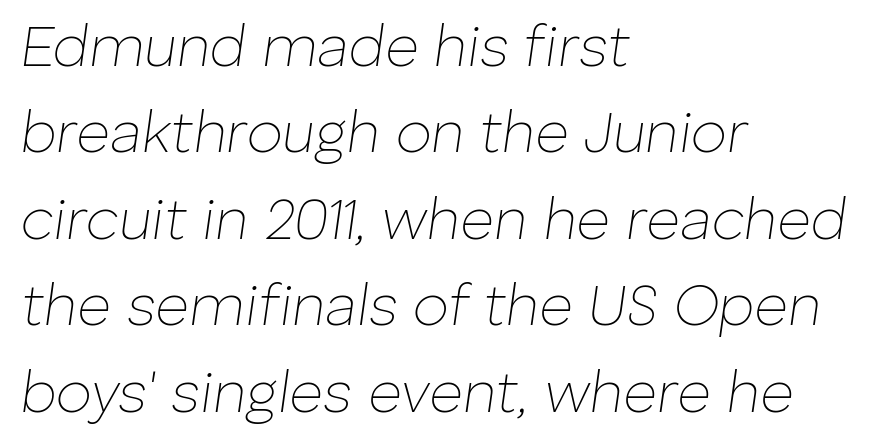
The image shows 58 px thin type, italic (leaning right); set left-aligned, normal line spacing (1.49x), normal letter spacing, not underlined; low stroke contrast and a medium x-height.
